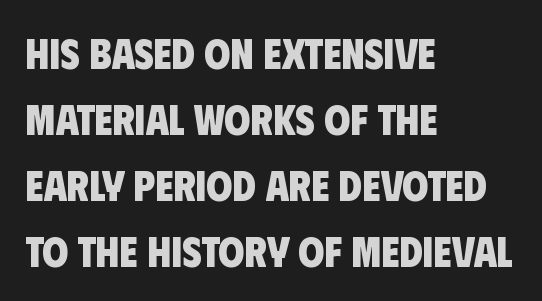
The font family rendered here belongs to the sans-serif group. Heavy-handed strokes throughout: this text is bold. Inter-character spacing is left at the font's built-in metrics. Rows of type keep a routine distance in the vertical direction. Check the space under the baseline: it is left empty. Looks like regular typesetting: each glyph gets only the width it needs.
